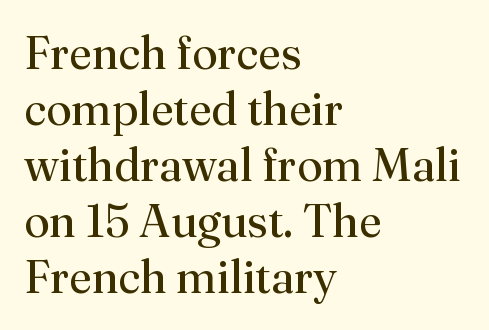
The image shows 46 px regular-weight serif type, upright; set left-aligned, line spacing 1.22x, normal letter spacing, not underlined; medium stroke contrast and a small x-height.
